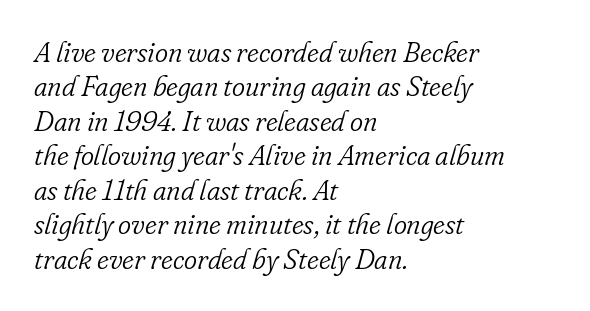
The image shows 28 px light serif type, italic (leaning right); set left-aligned, line spacing 1.23x, normal letter spacing, not underlined; low stroke contrast and a small x-height.
